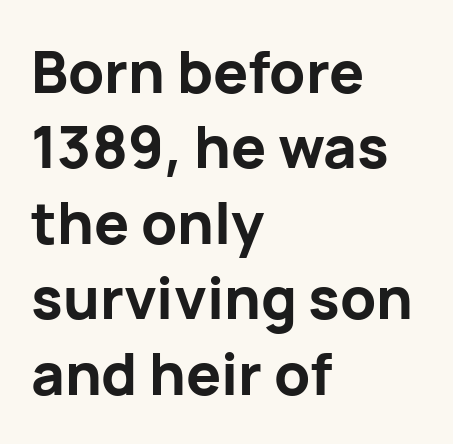
Lines of text with bare space underneath. Look at the stroke-to-counter ratio: heavy, a bold. A classic flush-left, rag-right setting is used for this passage. This rendering leaves character spacing at its baseline value.
